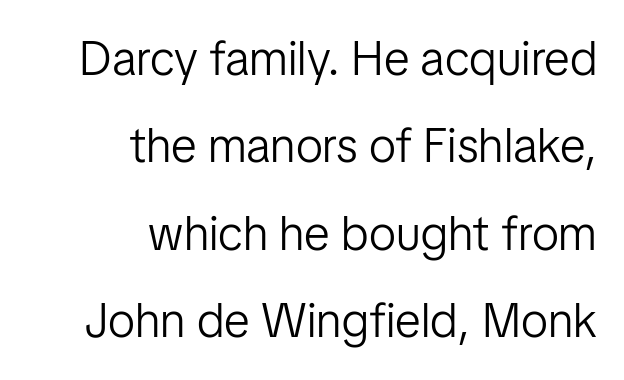
The image shows 48 px light sans-serif type, upright; set right-aligned, line spacing 1.82x, normal letter spacing, not underlined; low stroke contrast and a medium x-height.
